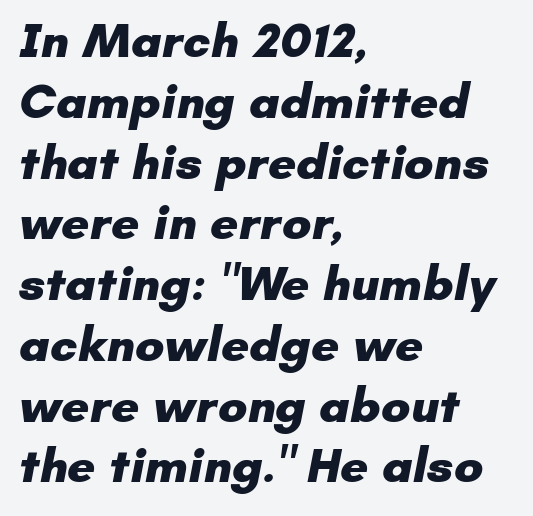
Q: Is the text bold? A: Yes.
Q: Is the typeface a serif or a sans-serif typeface? A: Sans-serif.
Q: Is the text underlined? A: No.
Q: How is the paragraph aligned? A: Left-aligned.
Q: Is the spacing between letters normal or unusually wide? A: Normal.
Q: Width (condensed, normal, or wide)? A: Normal.
Q: Stroke contrast? A: Low.
Q: x-height? A: Small.
Q: Monospaced? A: No.
